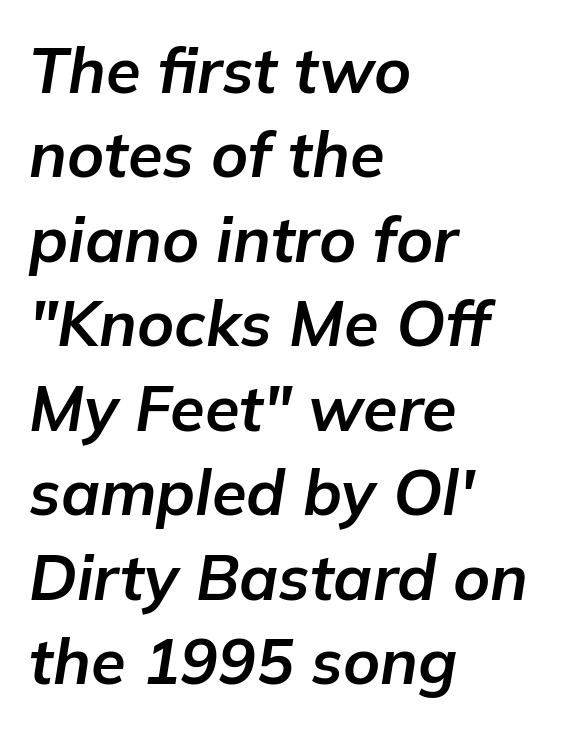
Q: Is the text bold? A: Yes.
Q: Is the text italic (slanted)? A: Yes, it leans right by about 9 degrees.
Q: Is the text underlined? A: No.
Q: How is the paragraph aligned? A: Left-aligned.
Q: Is the spacing between letters normal or unusually wide? A: Normal.
Q: Is the spacing between lines tight, normal or loose? A: Normal.
Q: Width (condensed, normal, or wide)? A: Normal.
Q: Stroke contrast? A: Low.
Q: x-height? A: Medium.
Q: Monospaced? A: No.
